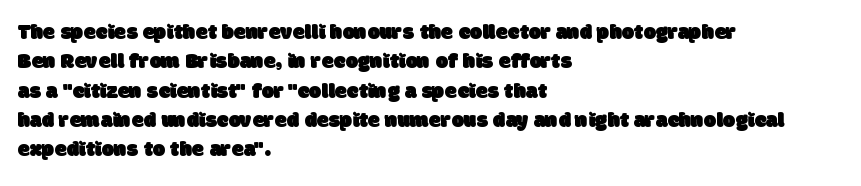
The image shows 22 px text type; set left-aligned, normal line spacing (1.33x), normal letter spacing, not underlined.
